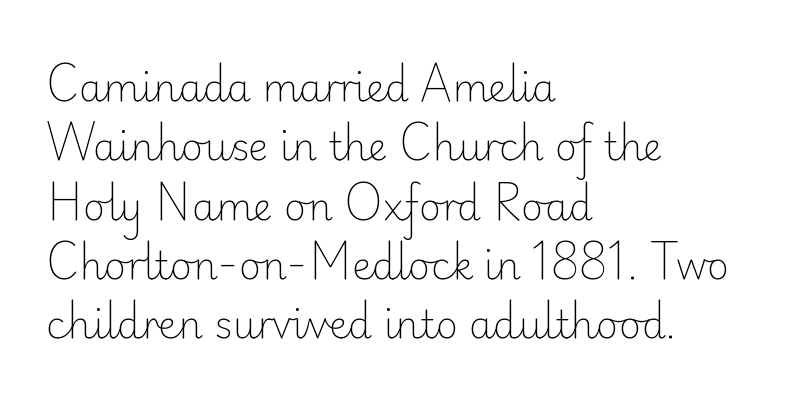
Is there much room between lines? A standard amount, neither cramped nor airy. Note the varied advance widths — an 'i' is clearly narrower than an 'm'. The specimen omits any rule beneath the text block's lines. What kind of face is this? One without serifs — a sans. Which margin do the lines hug? The left one — the right edge is uneven.
